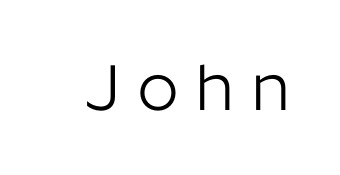
The image shows 65 px light sans-serif type, upright; set unusually wide letter spacing (+0.25 em), not underlined; low stroke contrast and a medium x-height.
